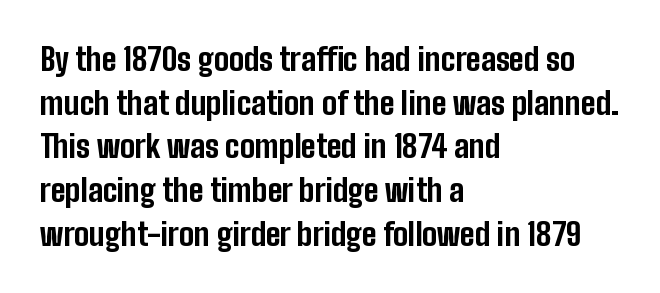
The face used here has the dense, thick strokes of a bold. The lettering stays uniformly vertical, giving the passage a roman look. Inter-character spacing is left at the font's built-in metrics. The text block is weighted toward the left margin, trailing off unevenly rightward.
